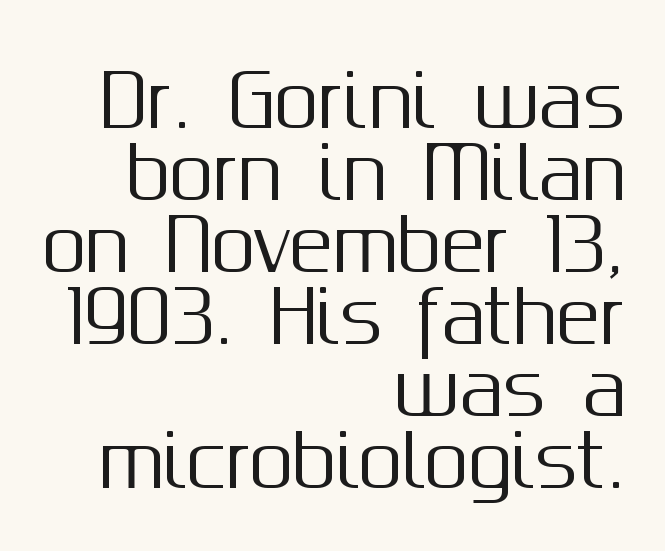
Q: Is the text italic (slanted)? A: No, it is upright.
Q: Is the typeface a serif or a sans-serif typeface? A: Sans-serif.
Q: Is the text underlined? A: No.
Q: How is the paragraph aligned? A: Right-aligned.
Q: Is the spacing between letters normal or unusually wide? A: Normal.
Q: Is the spacing between lines tight, normal or loose? A: Tight.
Q: Width (condensed, normal, or wide)? A: Normal.
Q: Stroke contrast? A: Medium.
Q: x-height? A: Medium.
Q: Monospaced? A: No.
